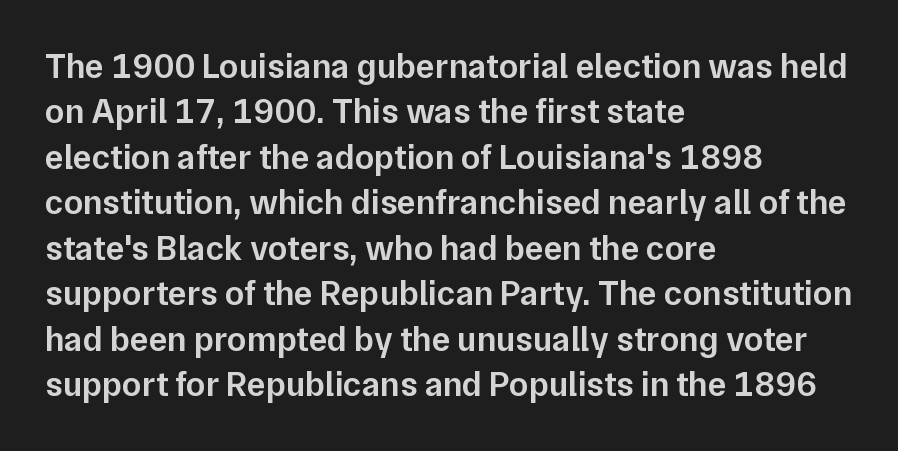
The image shows 35 px semibold sans-serif type, upright; set left-aligned, normal line spacing (1.3x), normal letter spacing, not underlined; low stroke contrast and a medium x-height.
